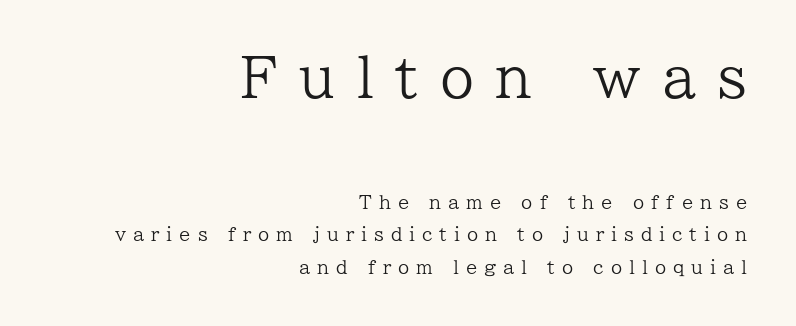
Q: Is the text bold? A: No.
Q: Is the text italic (slanted)? A: No, it is upright.
Q: Is the typeface a serif or a sans-serif typeface? A: Serif.
Q: Is the text underlined? A: No.
Q: How is the paragraph aligned? A: Right-aligned.
Q: Is the spacing between letters normal or unusually wide? A: Unusually wide.
Q: Which block of text is set in a larger size, the first (top) or the second (bottom)? A: The first (top) one.
Q: Width (condensed, normal, or wide)? A: Normal.
Q: Stroke contrast? A: Low.
Q: x-height? A: Medium.
Q: Monospaced? A: No.
